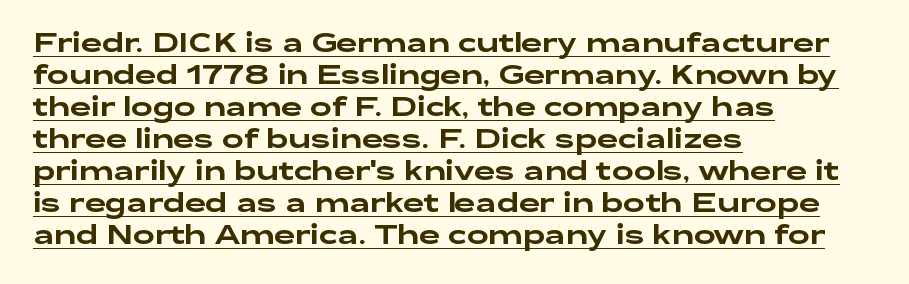
Q: Is the text italic (slanted)? A: No, it is upright.
Q: Is the text underlined? A: Yes.
Q: How is the paragraph aligned? A: Left-aligned.
Q: Is the spacing between letters normal or unusually wide? A: Normal.
